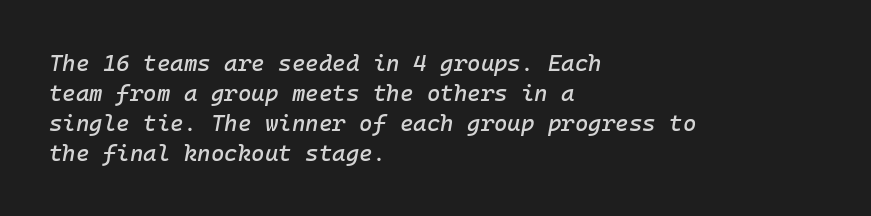
Check under the words: just untouched page. Default kerning and tracking; the words read as compact shapes. A typesetter would mark this as italic. A normal amount of white space separates one row of letters from the next.
